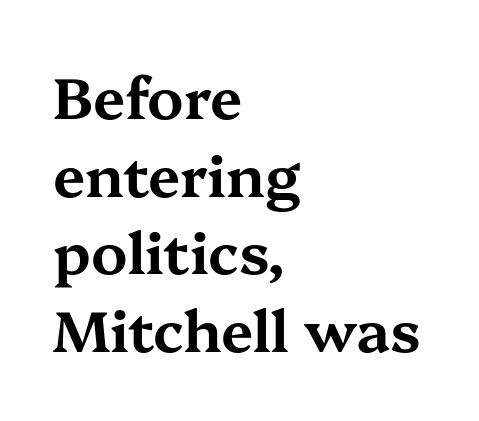
{"serif": "yes", "italic": "no", "width": "wide", "stroke_contrast": "medium", "x_height": "medium", "monospaced": "no", "underline": "no", "align": "left", "line_spacing": "normal", "line_spacing_ratio": 1.34, "letter_spacing": "normal", "letter_spacing_em": 0.0, "glyph_px": 58}
